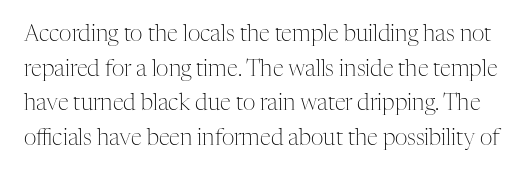
{"italic": "no", "bold": "no", "underline": "no", "line_spacing": "normal", "line_spacing_ratio": 1.57, "letter_spacing": "normal", "letter_spacing_em": 0.0, "glyph_px": 22}
